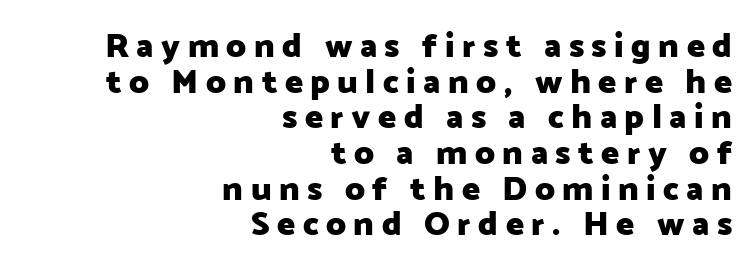
The image shows 34 px heavy sans-serif type, upright; set right-aligned, tight line spacing (1.05x), unusually wide letter spacing (+0.22 em), not underlined; low stroke contrast and a medium x-height.
